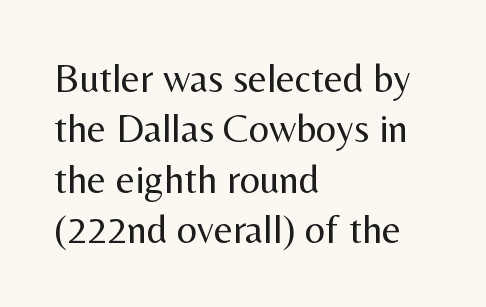
{"serif": "no", "italic": "no", "bold": "no", "weight": "regular", "width": "normal", "stroke_contrast": "medium", "x_height": "medium", "monospaced": "no", "underline": "no", "align": "left", "line_spacing": "normal", "line_spacing_ratio": 1.26, "letter_spacing": "normal", "letter_spacing_em": 0.0, "glyph_px": 40}
